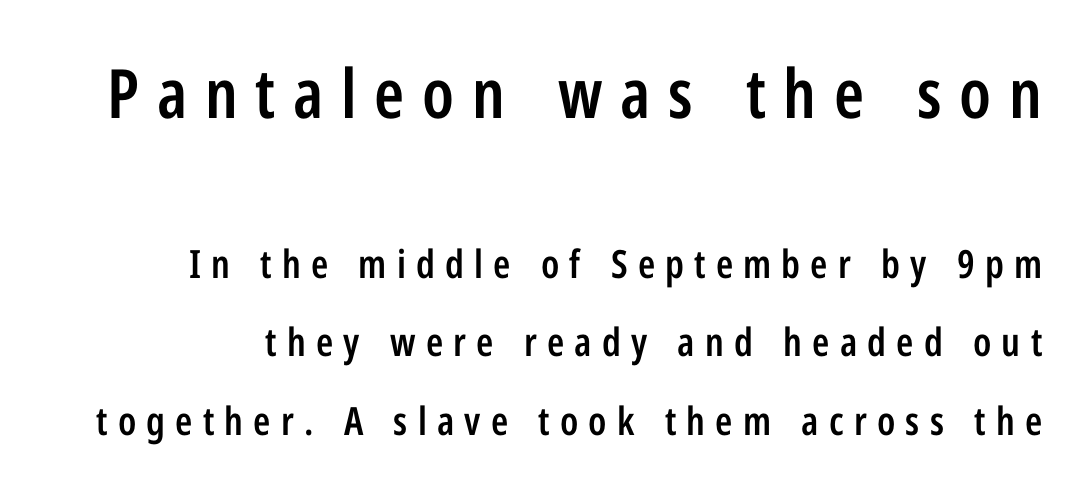
The type sits square on the baseline with zero lean. A sans-serif font was chosen for this passage. The face used here appears at its bigger size in the upper chunk. Successive baselines arrive slowly, with a big drop between each. Descenders are the only things crossing below the line. Caption: expanded tracking, letters set apart.
